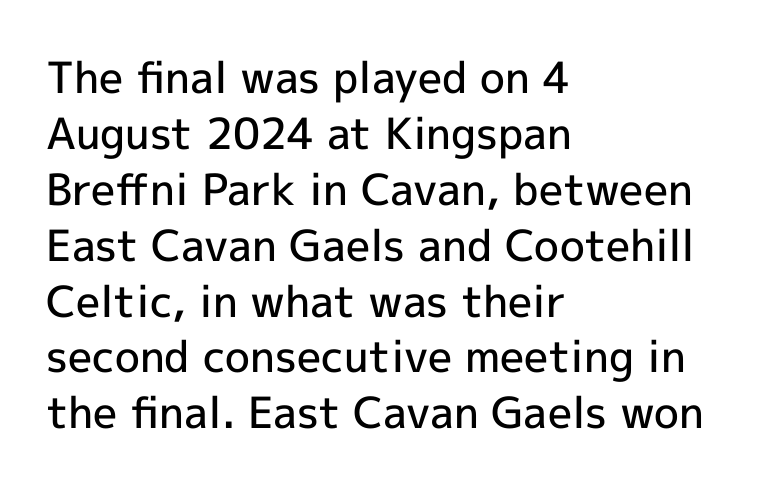
The image shows 43 px semibold sans-serif type, upright; set left-aligned, normal line spacing (1.3x), normal letter spacing, not underlined; a medium x-height.
